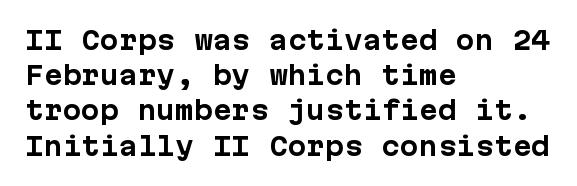
Here the glyphs are tracked normally, forming tight word shapes. Posture: upright roman. Plain, unruled lines of type. Leading matches the norm, producing a regular column.
